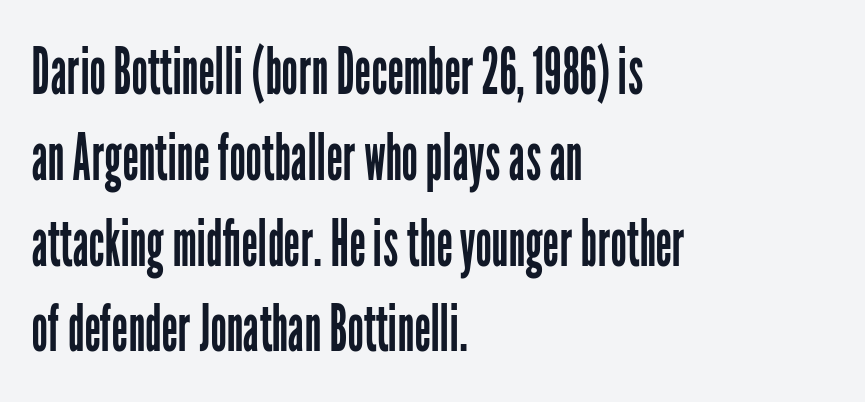
The image shows 65 px regular-weight, condensed sans-serif type, upright; set left-aligned, normal line spacing (1.32x), normal letter spacing, not underlined; low stroke contrast and a medium x-height.
